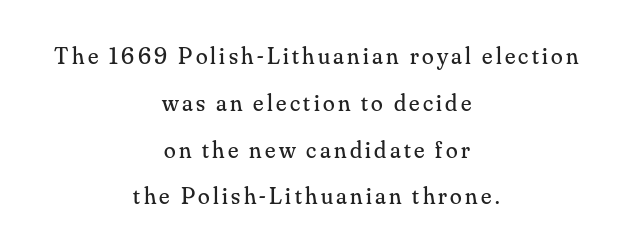
Q: Is the text bold? A: No.
Q: Is the text italic (slanted)? A: No, it is upright.
Q: Is the text underlined? A: No.
Q: How is the paragraph aligned? A: Centered.
Q: Is the spacing between lines tight, normal or loose? A: Loose.
